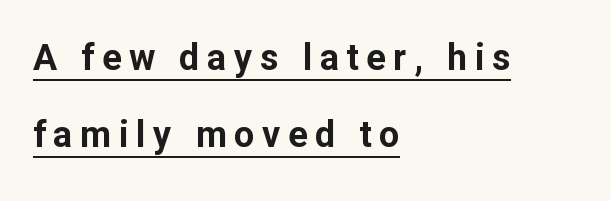
{"serif": "no", "italic": "no", "bold": "yes", "weight": "bold", "width": "normal", "stroke_contrast": "low", "x_height": "medium", "monospaced": "no", "underline": "yes", "align": "left", "line_spacing": "loose", "line_spacing_ratio": 2.15, "letter_spacing": "wide", "letter_spacing_em": 0.21, "glyph_px": 36}
